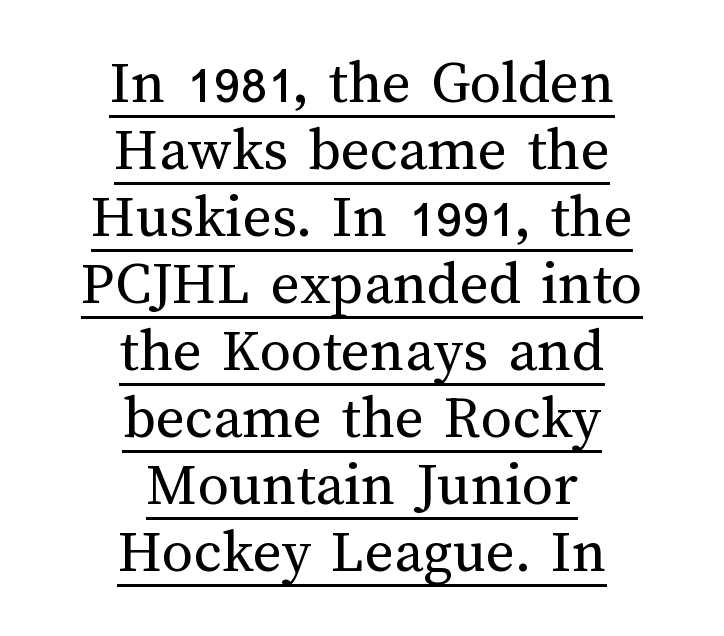
The image shows 62 px regular-weight type, upright; set centered, tight line spacing (1.08x), normal letter spacing, underlined; medium stroke contrast and a medium x-height.
